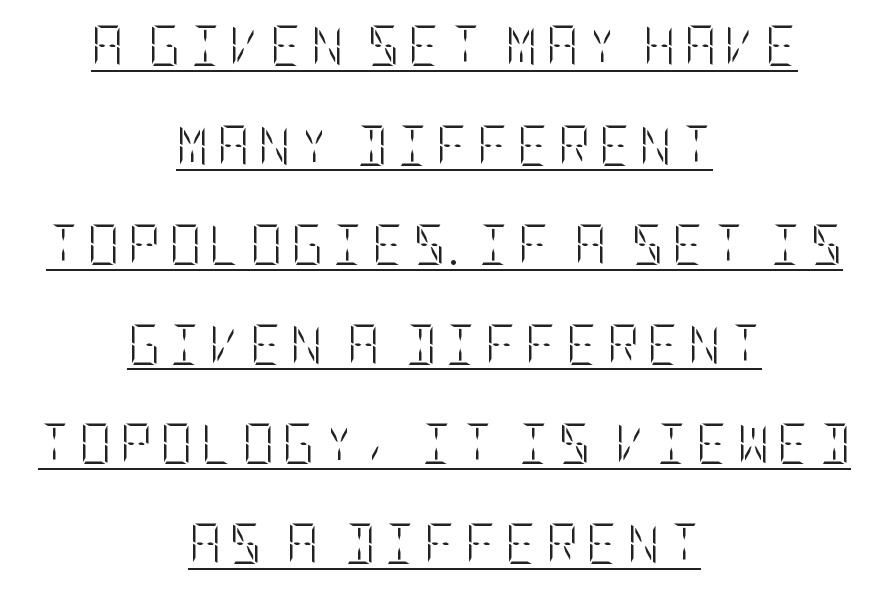
{"italic": "no", "bold": "no", "weight": "light", "width": "condensed", "stroke_contrast": "low", "x_height": "large", "underline": "yes", "align": "center", "line_spacing": "loose", "line_spacing_ratio": 2.49, "letter_spacing": "wide", "letter_spacing_em": 0.2, "glyph_px": 40}
